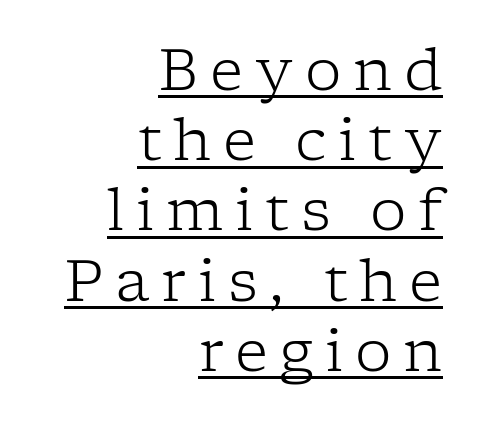
The image shows 58 px light serif type, upright; set right-aligned, line spacing 1.21x, unusually wide letter spacing (+0.2 em), underlined; low stroke contrast and a medium x-height.
